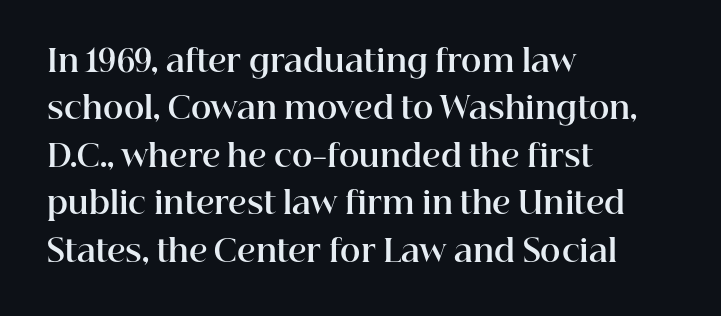
Q: Is the text bold? A: Yes.
Q: Is the text italic (slanted)? A: No, it is upright.
Q: Is the typeface a serif or a sans-serif typeface? A: Serif.
Q: Is the text underlined? A: No.
Q: How is the paragraph aligned? A: Left-aligned.
Q: Is the spacing between letters normal or unusually wide? A: Normal.
Q: Is the spacing between lines tight, normal or loose? A: Normal.
Q: Width (condensed, normal, or wide)? A: Normal.
Q: Stroke contrast? A: High.
Q: x-height? A: Medium.
Q: Monospaced? A: No.
